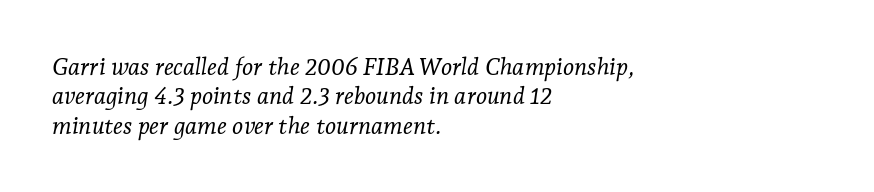
The image shows 24 px text type, italic (leaning right); set left-aligned, line spacing 1.22x, normal letter spacing, not underlined.
